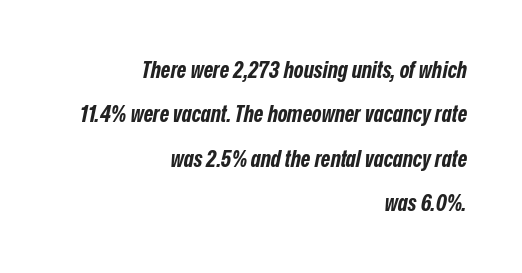
Nobody touched the tracking dial on this one. Horizontal bands of white between lines are thick stripes. The face used here has a pronounced slope to its letters. Strokes here are thick enough to call this a true bold. The foot of each line stays bare and open. Which margin do the lines hug? The right one — the left edge is uneven.
